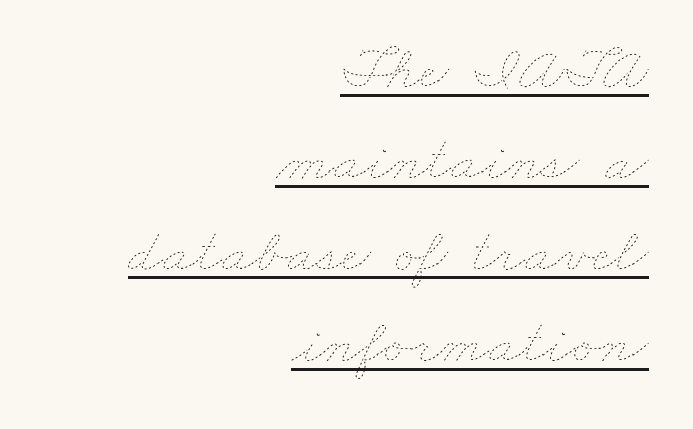
Students, note that the glyphs here touch the page at normal intervals. Line ends are locked; line starts wander. Students, observe: this is what conventionally led text looks like. Beneath each row of characters lies a ruled line.
